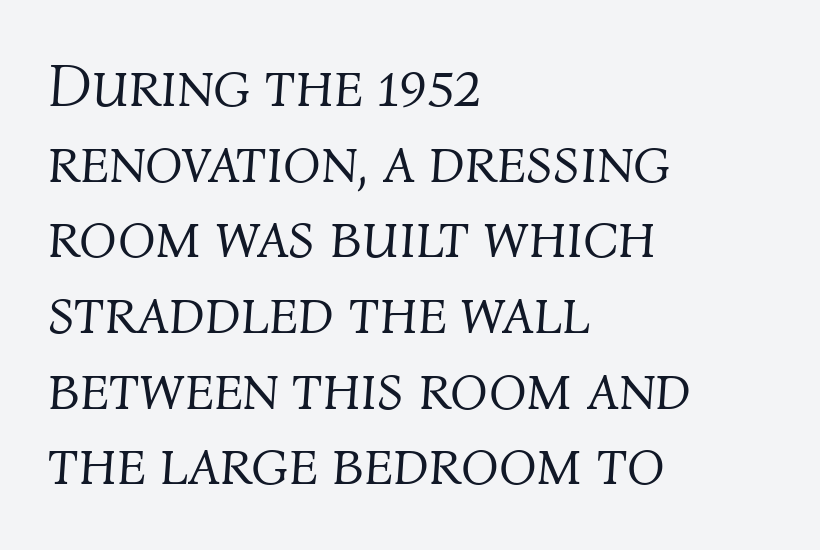
Here the glyphs are tracked normally, forming tight word shapes. The rendering anchors every line to the left-hand side. The face used here has a pronounced slope to its letters. Think of a printed novel: that variable character pitch is what you see here. The weight would be labelled regular, book, light, or lighter still. The zone under the glyphs is completely vacant.
